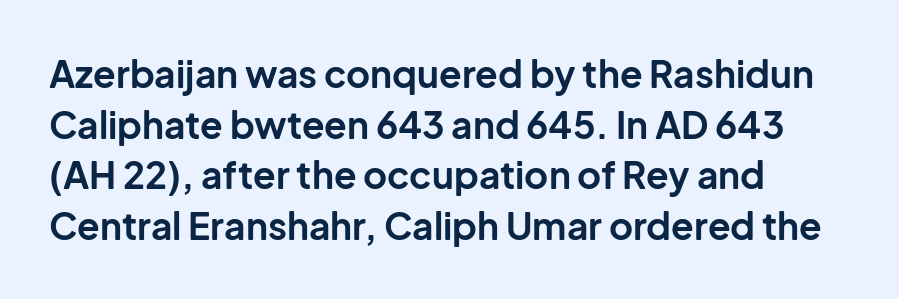
This sample has the flowing, uneven cadence of proportional lettering. A typesetter would label this face a sans. Upright lettering throughout. I'd describe the lettering as bold — thick and assertive.
